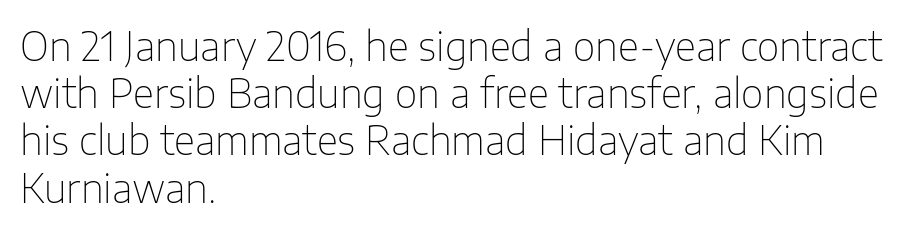
Q: Is the text bold? A: No.
Q: Is the text italic (slanted)? A: No, it is upright.
Q: Is the typeface a serif or a sans-serif typeface? A: Sans-serif.
Q: Is the text underlined? A: No.
Q: How is the paragraph aligned? A: Left-aligned.
Q: Is the spacing between letters normal or unusually wide? A: Normal.
Q: Width (condensed, normal, or wide)? A: Normal.
Q: Stroke contrast? A: Low.
Q: x-height? A: Medium.
Q: Monospaced? A: No.
